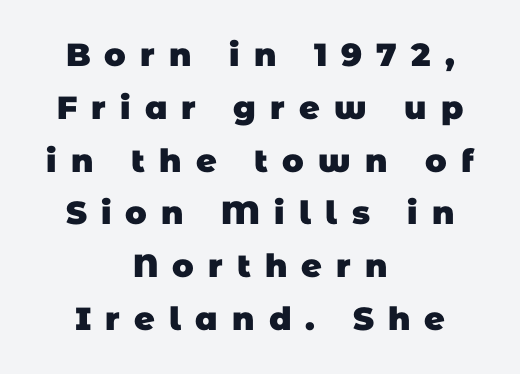
Q: Is the text bold? A: Yes.
Q: Is the typeface a serif or a sans-serif typeface? A: Sans-serif.
Q: Is the text underlined? A: No.
Q: How is the paragraph aligned? A: Centered.
Q: Is the spacing between letters normal or unusually wide? A: Unusually wide.
Q: Is the spacing between lines tight, normal or loose? A: Normal.
Q: Width (condensed, normal, or wide)? A: Normal.
Q: Stroke contrast? A: Low.
Q: x-height? A: Large.
Q: Monospaced? A: No.
